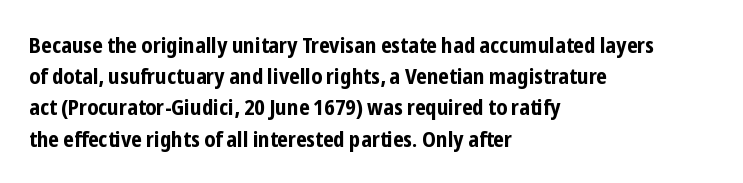
Q: Is the text bold? A: Yes.
Q: Is the text italic (slanted)? A: No, it is upright.
Q: Is the text underlined? A: No.
Q: How is the paragraph aligned? A: Left-aligned.
Q: Is the spacing between letters normal or unusually wide? A: Normal.
Q: Is the spacing between lines tight, normal or loose? A: Normal.
